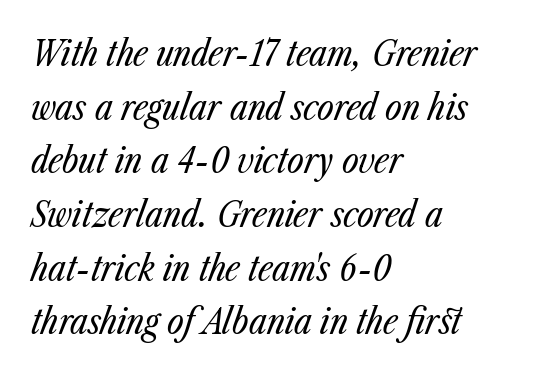
The specimen reads as italic at a glance. Lines of text with bare space underneath. Interline gaps are of average width in this sample. The face used here is rendered with its standard letterfit. Which margin do the lines hug? The left one — the right edge is uneven. A typesetter would call this proportional, since set widths differ per character.
